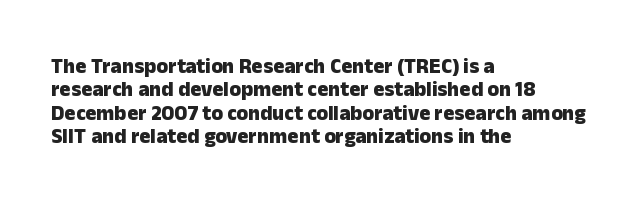
{"italic": "no", "bold": "yes", "underline": "no", "align": "left", "line_spacing": "tight", "line_spacing_ratio": 1.11, "letter_spacing": "normal", "letter_spacing_em": 0.0, "glyph_px": 21}
